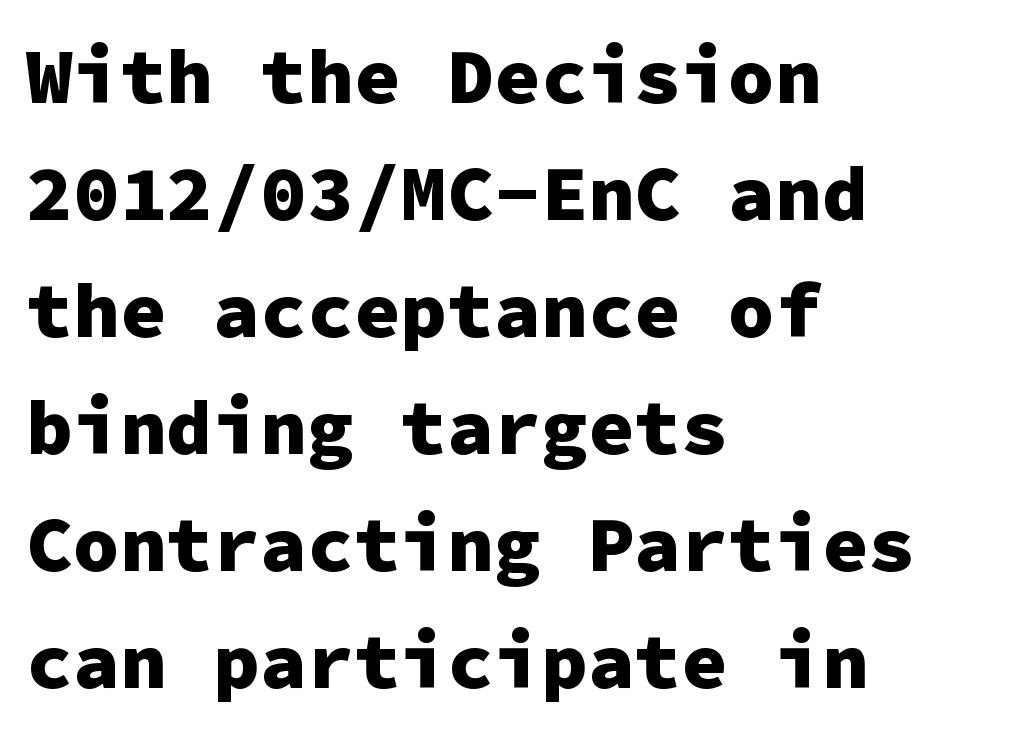
{"serif": "no", "italic": "no", "bold": "yes", "weight": "heavy", "width": "normal", "stroke_contrast": "low", "x_height": "medium", "monospaced": "yes", "underline": "no", "align": "left", "line_spacing": "normal", "line_spacing_ratio": 1.5, "letter_spacing": "normal", "letter_spacing_em": 0.0, "glyph_px": 78}
